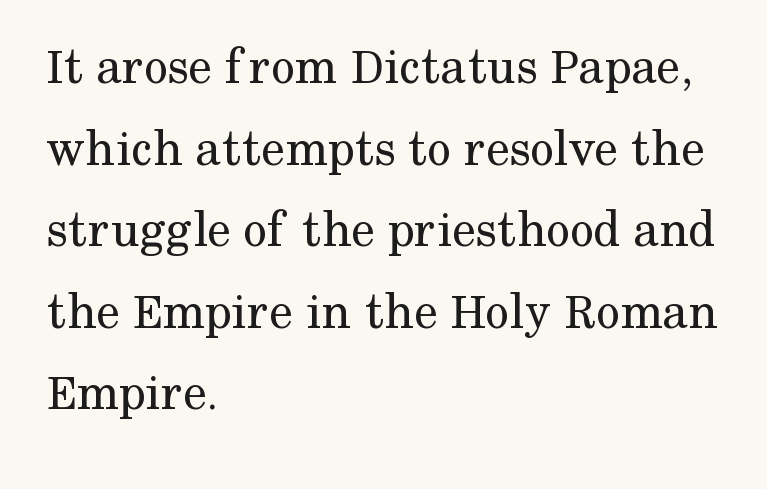
This sample has the flowing, uneven cadence of proportional lettering. These glyphs show unthickened strokes, regular width or finer. The typography opts for an upright posture over an oblique one. In terms of letterform style, serifs are clearly present. No extra tracking has been applied to these lines. Left-aligned paragraph, ragged on the right.
